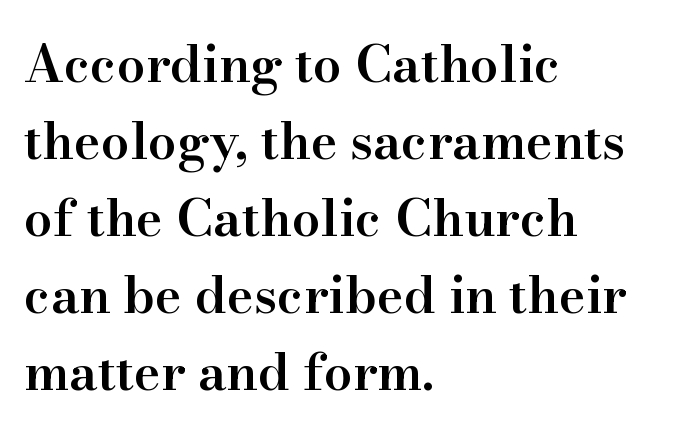
Q: Is the text bold? A: Semi-bold.
Q: Is the text italic (slanted)? A: No, it is upright.
Q: Is the typeface a serif or a sans-serif typeface? A: Serif.
Q: Is the text underlined? A: No.
Q: How is the paragraph aligned? A: Left-aligned.
Q: Is the spacing between letters normal or unusually wide? A: Normal.
Q: Is the spacing between lines tight, normal or loose? A: Normal.
Q: Width (condensed, normal, or wide)? A: Normal.
Q: Stroke contrast? A: High.
Q: x-height? A: Small.
Q: Monospaced? A: No.
